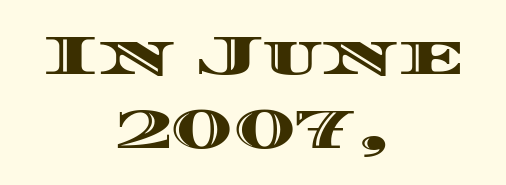
Reading down the block, each line starts at a different indent, mirrored at its end. Decoration check: the copy has no underline. The type is set solid horizontally, with unmodified tracking. Character widths vary here, with narrow letters taking less room than wide ones.
